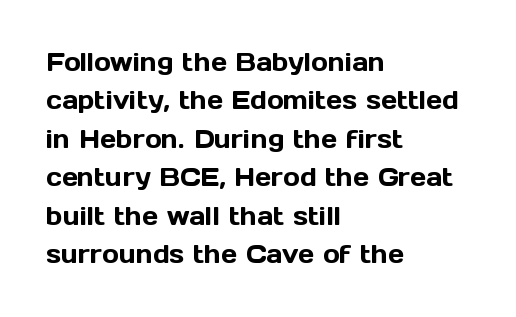
Q: Is the text italic (slanted)? A: No, it is upright.
Q: Is the text underlined? A: No.
Q: How is the paragraph aligned? A: Left-aligned.
Q: Is the spacing between letters normal or unusually wide? A: Normal.
Q: Is the spacing between lines tight, normal or loose? A: Normal.
